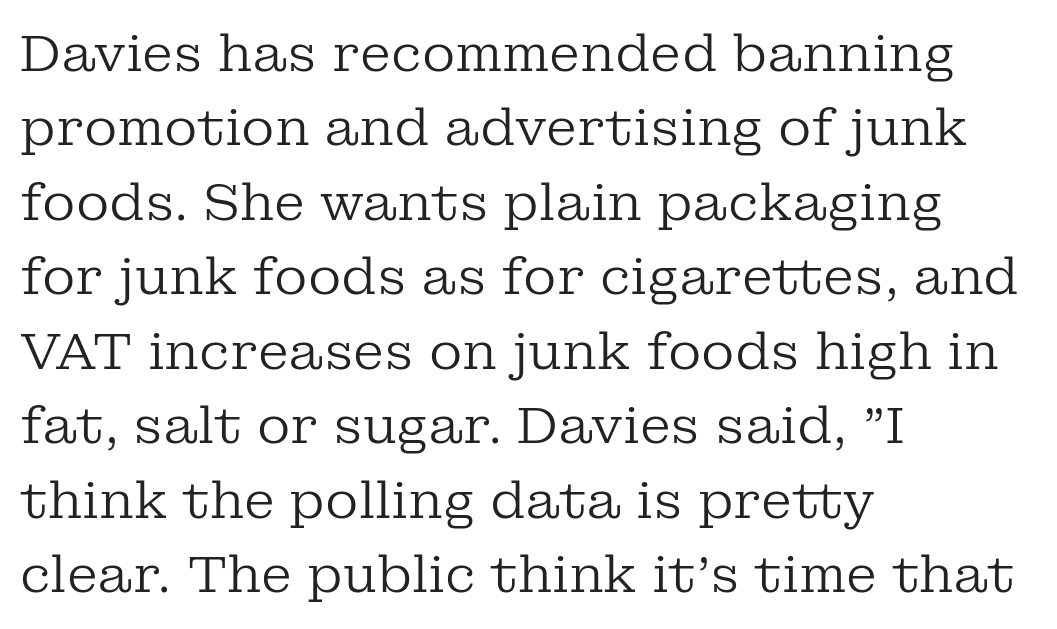
Is there any slant? The stems are plumb. You could not count columns in this text — the font is proportionally spaced. Horizontally, the lines are justified to the leading edge only. The letters carry serifs — small finishing strokes at the ends of their stems.
